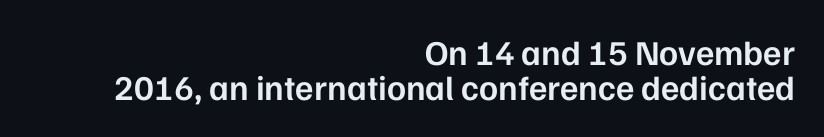
When letters stand straight like this, we call the style roman or upright. This is the in-between weight designers call semibold or demi. Each new line begins almost immediately beneath the previous one. These lines are composed in type without serifs.
